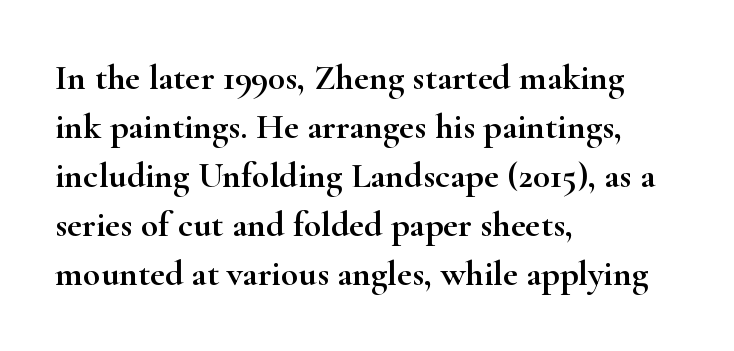
The image shows 36 px wide serif type, upright; set left-aligned, normal line spacing (1.36x), normal letter spacing, not underlined; high stroke contrast and a small x-height.
